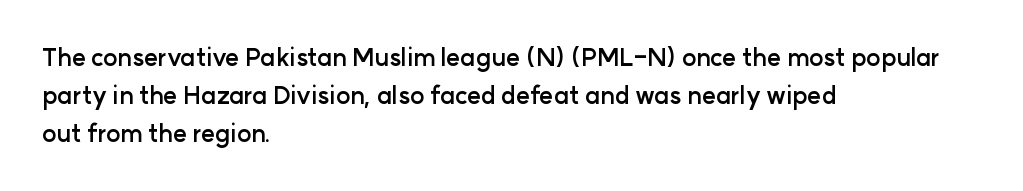
{"italic": "no", "bold": "yes", "underline": "no", "align": "left", "line_spacing": "normal", "line_spacing_ratio": 1.58, "letter_spacing": "normal", "letter_spacing_em": 0.0, "glyph_px": 24}
